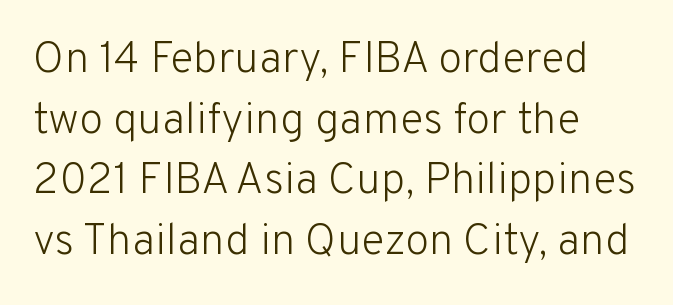
The image shows 44 px light sans-serif type, upright; set normal line spacing (1.38x), normal letter spacing, not underlined; low stroke contrast and a medium x-height.
